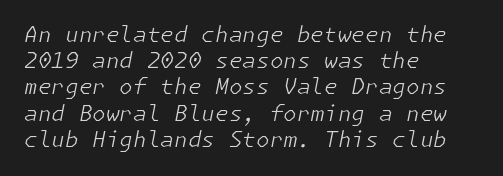
Every character sits at an angle, as italics do. Vertical stems look standard width or narrower in stroke. No extra tracking has been applied to these lines. Short and long lines alike share a common starting point at left.
